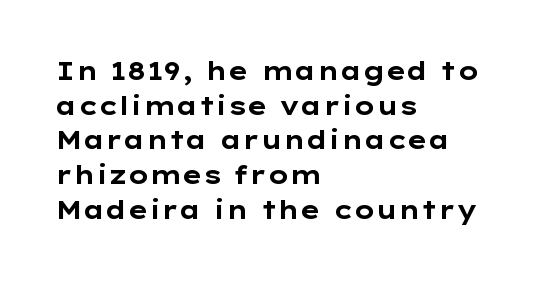
The type sits square on the baseline with zero lean. Summary of weight: heavy, a full bold. Rule under the text: the space is simply empty. Is the letter spacing exaggerated? No — it looks like the ordinary default.
